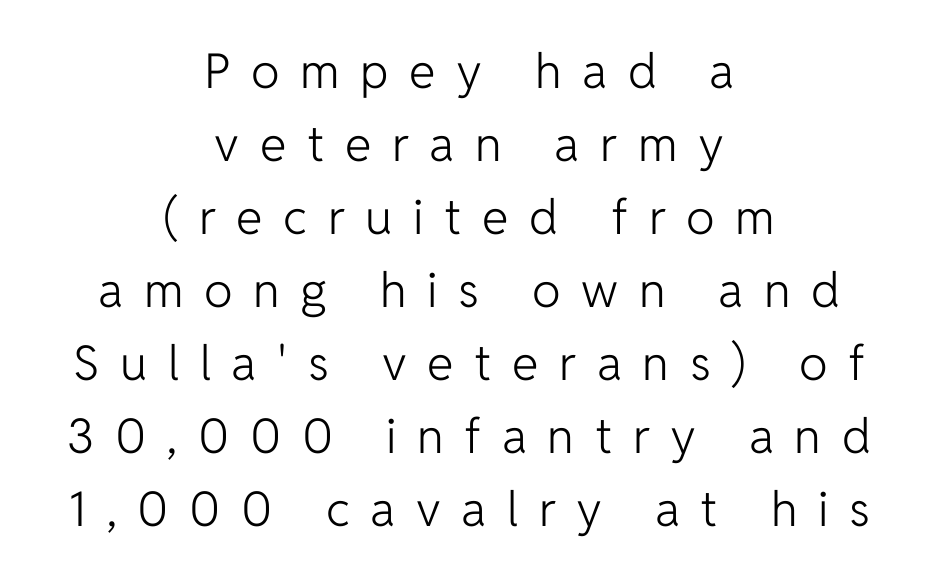
The image shows 48 px light sans-serif type, upright; set centered, normal line spacing (1.52x), unusually wide letter spacing (+0.43 em), not underlined; low stroke contrast and a medium x-height.
